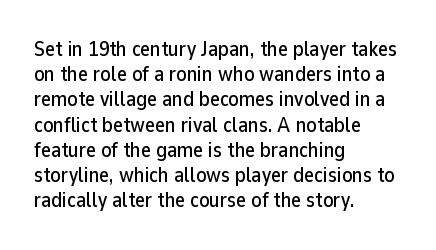
Q: Is the text italic (slanted)? A: No, it is upright.
Q: Is the text underlined? A: No.
Q: How is the paragraph aligned? A: Left-aligned.
Q: Is the spacing between letters normal or unusually wide? A: Normal.
